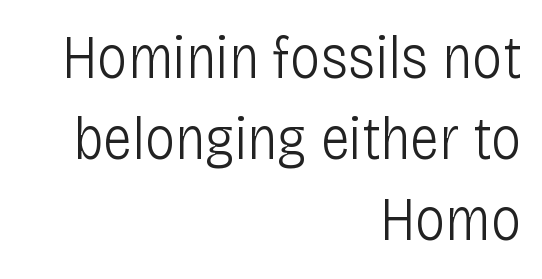
Q: Is the text bold? A: No.
Q: Is the text italic (slanted)? A: No, it is upright.
Q: Is the typeface a serif or a sans-serif typeface? A: Sans-serif.
Q: Is the text underlined? A: No.
Q: How is the paragraph aligned? A: Right-aligned.
Q: Is the spacing between letters normal or unusually wide? A: Normal.
Q: Is the spacing between lines tight, normal or loose? A: Normal.
Q: Width (condensed, normal, or wide)? A: Condensed.
Q: Stroke contrast? A: Low.
Q: x-height? A: Large.
Q: Monospaced? A: No.
